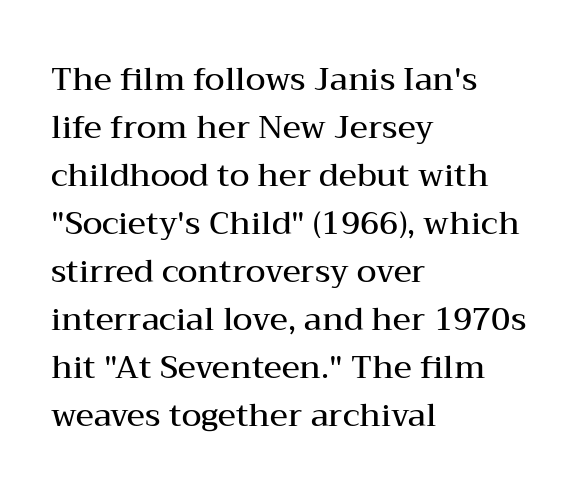
Q: Is the text bold? A: Semi-bold.
Q: Is the text italic (slanted)? A: No, it is upright.
Q: Is the typeface a serif or a sans-serif typeface? A: Serif.
Q: Is the text underlined? A: No.
Q: How is the paragraph aligned? A: Left-aligned.
Q: Is the spacing between letters normal or unusually wide? A: Normal.
Q: Is the spacing between lines tight, normal or loose? A: Normal.
Q: Width (condensed, normal, or wide)? A: Wide.
Q: Stroke contrast? A: Medium.
Q: x-height? A: Medium.
Q: Monospaced? A: No.
